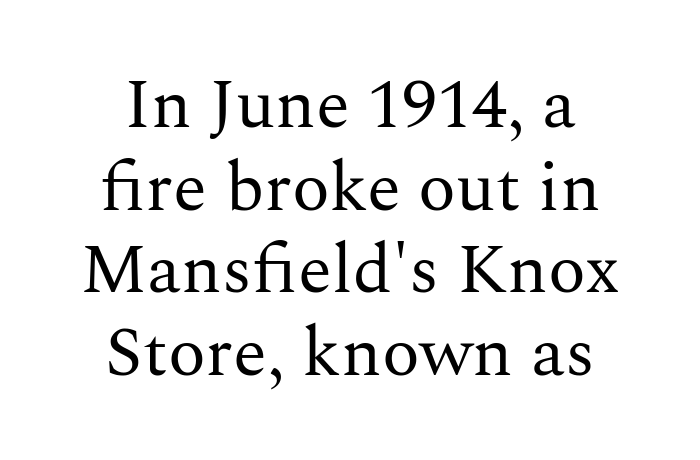
Clear beneath every line of the passage. Honestly, the letter spacing is just normal — you wouldn't notice it. The weight would be labelled regular, book, light, or lighter still. Varying glyph widths throughout — classic text-font behaviour. The letters carry serifs — small finishing strokes at the ends of their stems. This is roman type, the default non-slanted kind.
